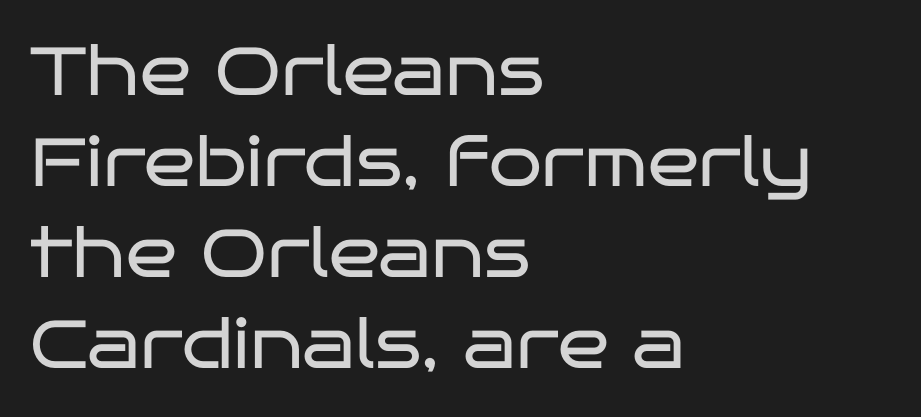
The image shows 68 px regular-weight, wide sans-serif type, upright; set left-aligned, normal line spacing (1.34x), normal letter spacing, not underlined; low stroke contrast and a large x-height.
